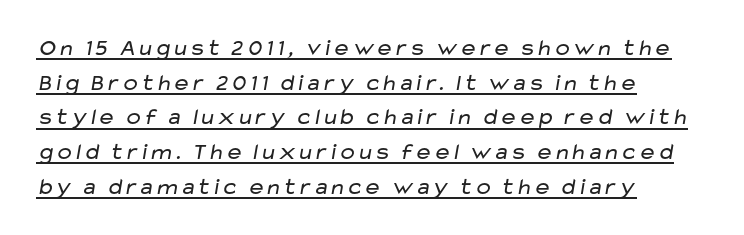
The image shows 23 px text type; set left-aligned, normal line spacing (1.51x), normal letter spacing, underlined.
